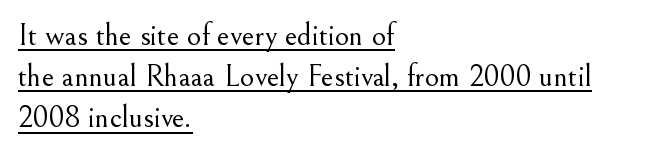
A typesetter would call this zero additional tracking. Every word sits above its own underline. No chunkiness to these letters — they're not bold. Reading down the column, the eye jumps a familiar distance to each next line.
